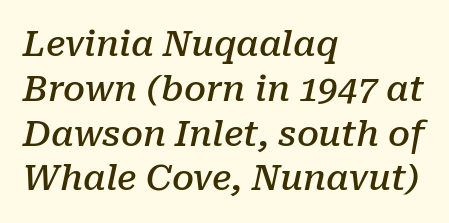
The image shows 35 px semibold serif type, italic (leaning right); set left-aligned, normal line spacing (1.28x), normal letter spacing, not underlined; low stroke contrast and a medium x-height.
